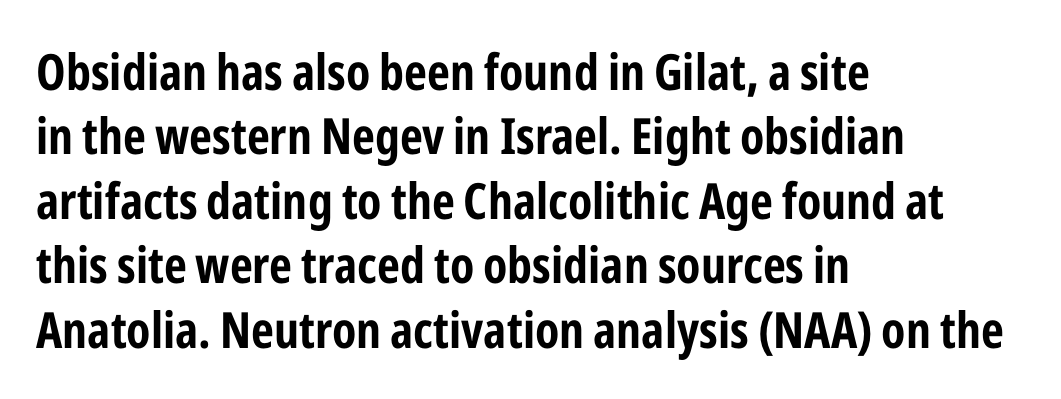
Q: Is the text bold? A: Yes.
Q: Is the text italic (slanted)? A: No, it is upright.
Q: Is the typeface a serif or a sans-serif typeface? A: Sans-serif.
Q: Is the text underlined? A: No.
Q: How is the paragraph aligned? A: Left-aligned.
Q: Is the spacing between letters normal or unusually wide? A: Normal.
Q: Is the spacing between lines tight, normal or loose? A: Normal.
Q: Width (condensed, normal, or wide)? A: Condensed.
Q: Stroke contrast? A: Low.
Q: x-height? A: Medium.
Q: Monospaced? A: No.
